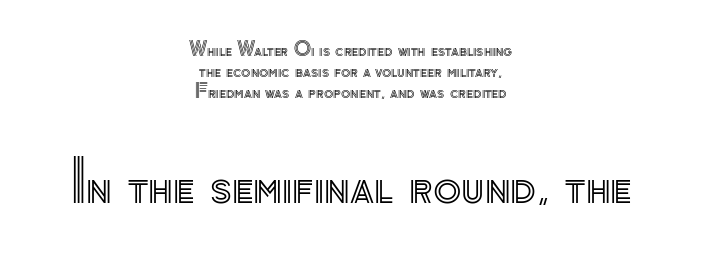
{"italic": "no", "width": "normal", "x_height": "small", "monospaced": "no", "underline": "no", "align": "center", "line_spacing": "tight", "line_spacing_ratio": 1.11, "letter_spacing": "normal", "letter_spacing_em": 0.0, "larger_block": "second", "size_ratio": 3.05, "glyph_px": 58}
